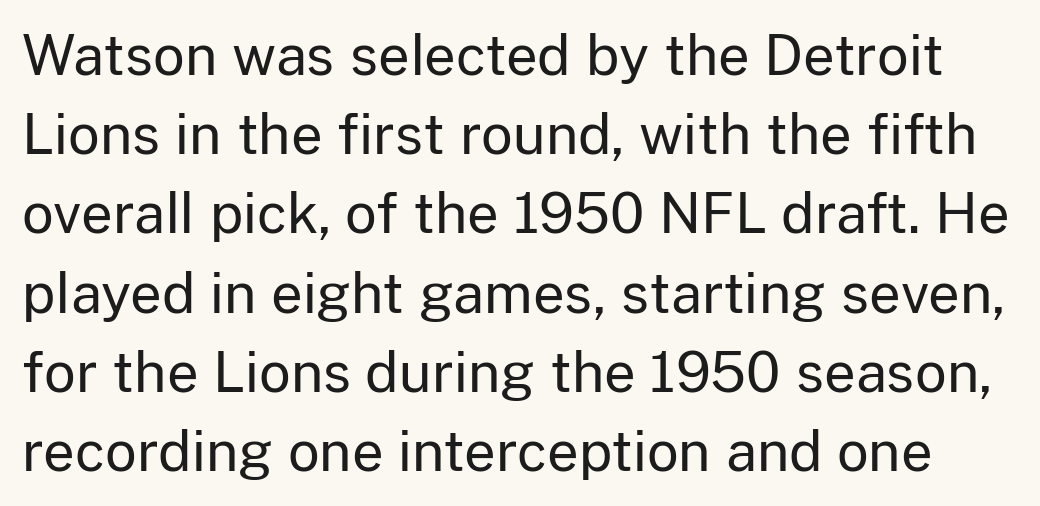
{"serif": "no", "italic": "no", "bold": "no", "weight": "regular", "width": "normal", "stroke_contrast": "low", "x_height": "medium", "monospaced": "no", "underline": "no", "line_spacing": "normal", "line_spacing_ratio": 1.44, "letter_spacing": "normal", "letter_spacing_em": 0.0, "glyph_px": 55}
